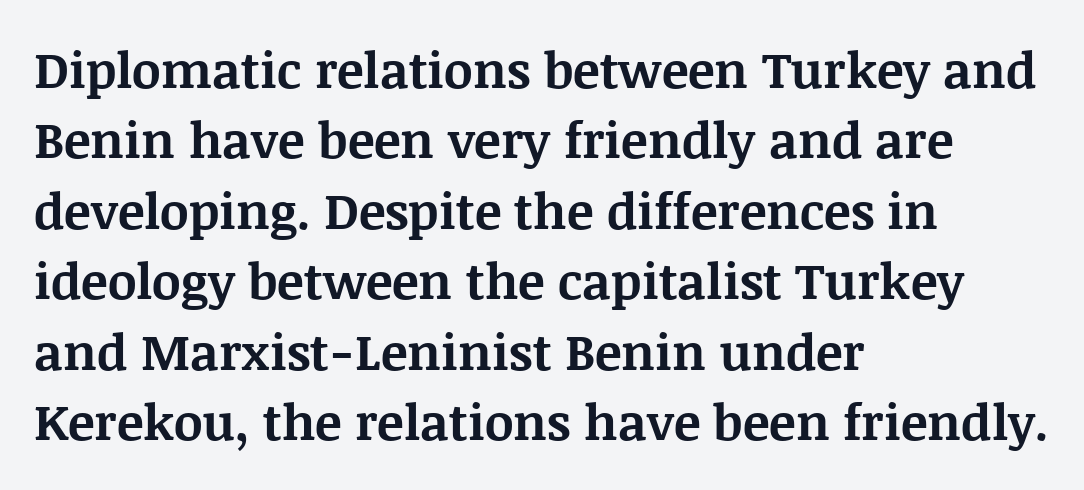
Q: Is the text bold? A: Yes.
Q: Is the text italic (slanted)? A: No, it is upright.
Q: Is the typeface a serif or a sans-serif typeface? A: Serif.
Q: Is the text underlined? A: No.
Q: How is the paragraph aligned? A: Left-aligned.
Q: Is the spacing between letters normal or unusually wide? A: Normal.
Q: Is the spacing between lines tight, normal or loose? A: Normal.
Q: Width (condensed, normal, or wide)? A: Normal.
Q: Stroke contrast? A: Medium.
Q: x-height? A: Large.
Q: Monospaced? A: No.
